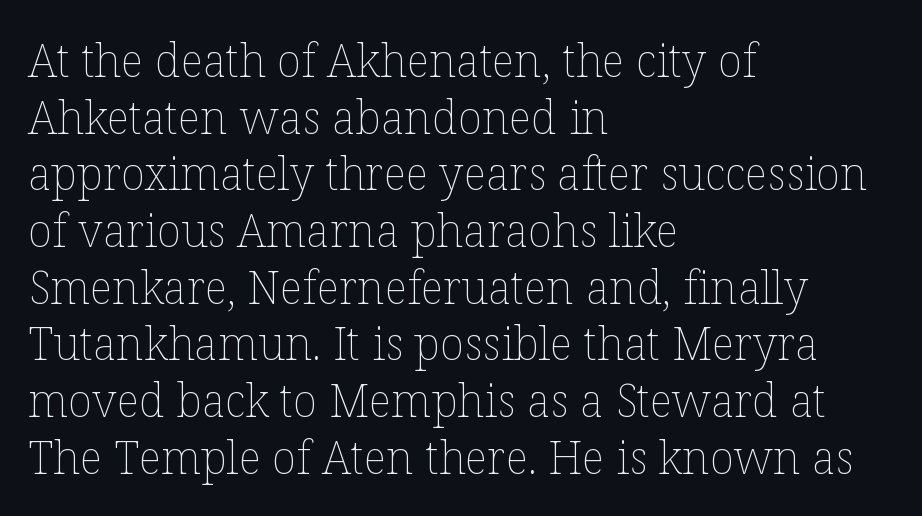
Baseline-to-baseline distance is the conventional proportion of letter height. Vertical stems look standard width or narrower in stroke. The letters advance in unequal steps, a hallmark of proportional type. Words float on clear page, feet unadorned.
